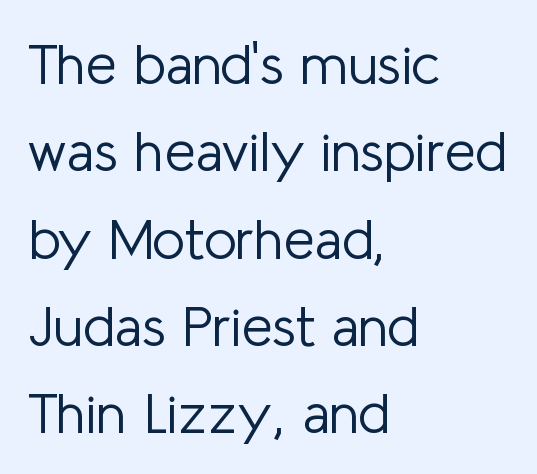
Underlining? Definitely not there. A student would call this left alignment; a typographer would say flush left, rag right. Think of a printed novel: that variable character pitch is what you see here. Letter spacing: default. What kind of face is this? One without serifs — a sans. The designer left line spacing at the default.
